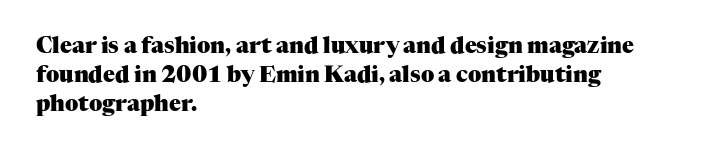
Q: Is the text bold? A: Yes.
Q: Is the text italic (slanted)? A: No, it is upright.
Q: Is the text underlined? A: No.
Q: How is the paragraph aligned? A: Left-aligned.
Q: Is the spacing between letters normal or unusually wide? A: Normal.
Q: Is the spacing between lines tight, normal or loose? A: Normal.
